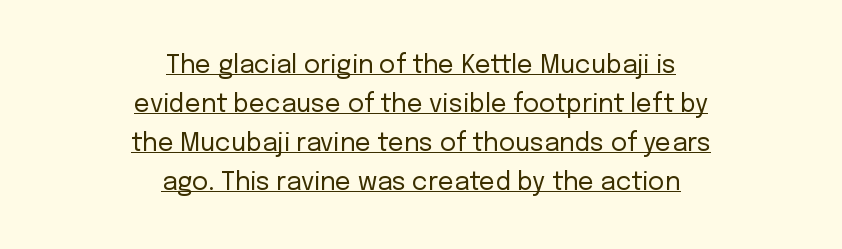
{"italic": "no", "bold": "no", "underline": "yes", "align": "center", "line_spacing": "normal", "line_spacing_ratio": 1.56, "letter_spacing": "normal", "letter_spacing_em": 0.0, "glyph_px": 25}
